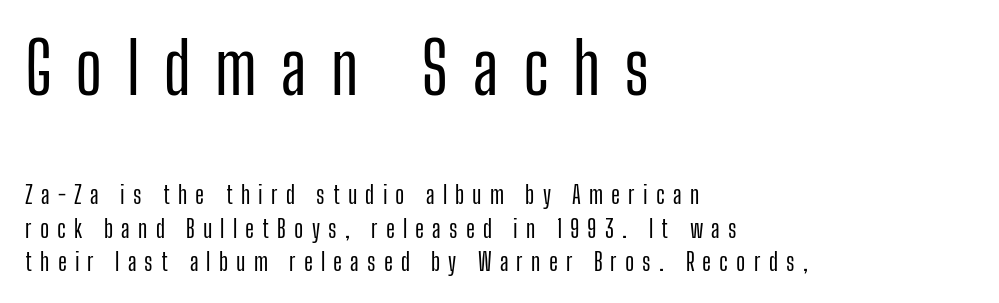
Is there much room between lines? A standard amount, neither cramped nor airy. The typography opts for an upright posture over an oblique one. Of the two passages, the one on top uses the larger point size. The zone under the glyphs is completely vacant.
